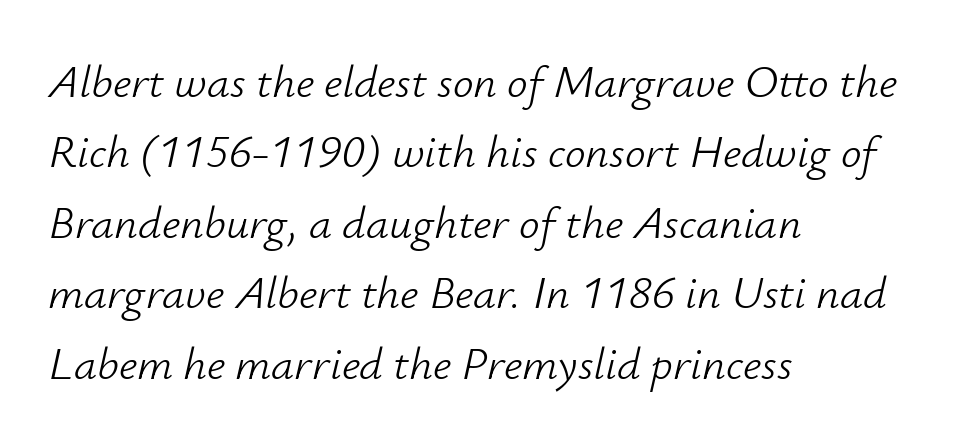
The image shows 46 px light type, italic (leaning right); set left-aligned, normal line spacing (1.53x), normal letter spacing, not underlined; low stroke contrast and a small x-height.
